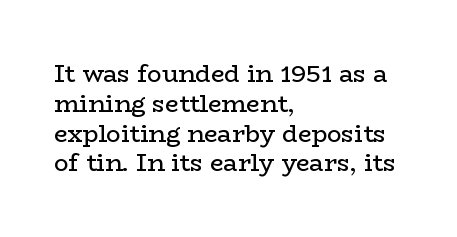
Q: Is the text bold? A: No.
Q: Is the text italic (slanted)? A: No, it is upright.
Q: Is the text underlined? A: No.
Q: How is the paragraph aligned? A: Left-aligned.
Q: Is the spacing between letters normal or unusually wide? A: Normal.
